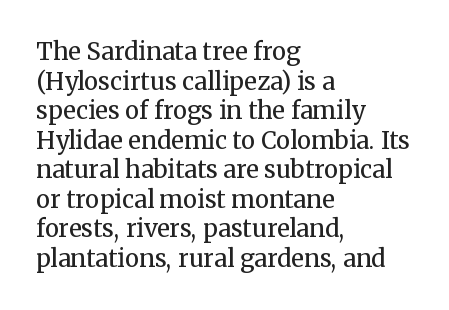
Q: Is the text bold? A: No.
Q: Is the text italic (slanted)? A: No, it is upright.
Q: Is the text underlined? A: No.
Q: How is the paragraph aligned? A: Left-aligned.
Q: Is the spacing between letters normal or unusually wide? A: Normal.
